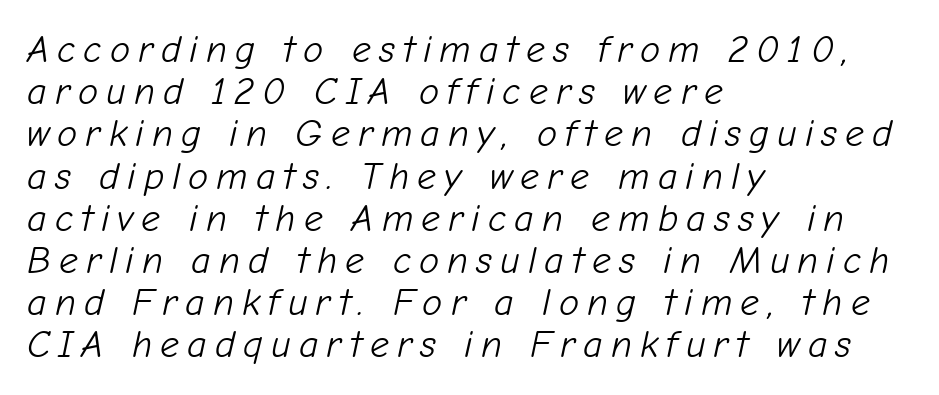
{"italic": "yes", "lean": "right", "slant_degrees": 12, "bold": "no", "weight": "light", "width": "normal", "stroke_contrast": "low", "x_height": "medium", "monospaced": "no", "underline": "no", "align": "left", "line_spacing": "tight", "line_spacing_ratio": 1.11, "letter_spacing": "wide", "letter_spacing_em": 0.21, "glyph_px": 38}
